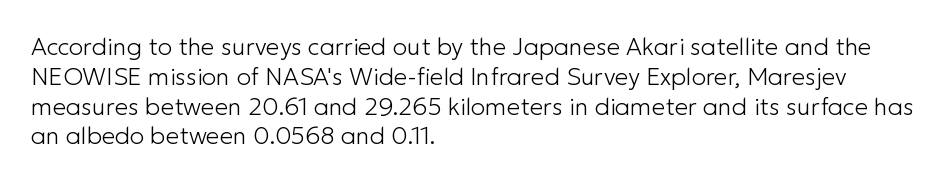
Q: Is the text bold? A: No.
Q: Is the text italic (slanted)? A: No, it is upright.
Q: Is the text underlined? A: No.
Q: How is the paragraph aligned? A: Left-aligned.
Q: Is the spacing between letters normal or unusually wide? A: Normal.
